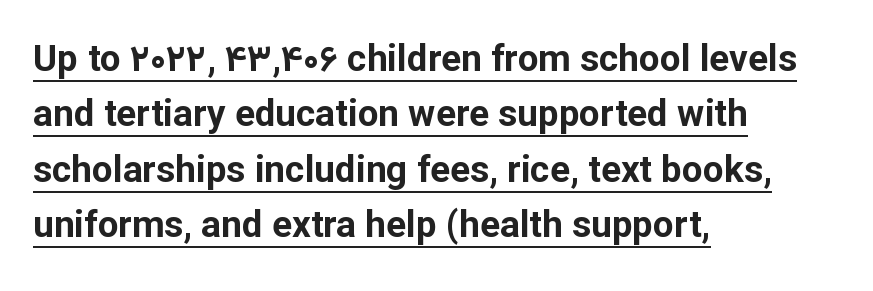
{"serif": "no", "italic": "no", "bold": "yes", "weight": "bold", "width": "normal", "stroke_contrast": "low", "x_height": "medium", "monospaced": "no", "underline": "yes", "align": "left", "line_spacing": "normal", "line_spacing_ratio": 1.5, "letter_spacing": "normal", "letter_spacing_em": 0.0, "glyph_px": 37}
